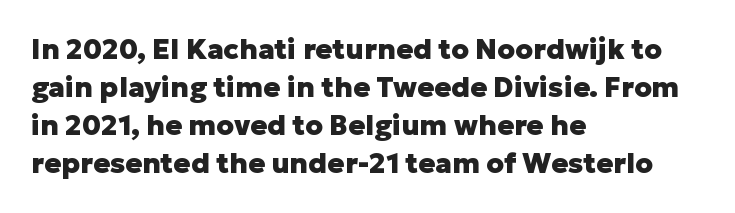
A typesetter would call this leading conventional body-copy spacing. Every letter is thick-stroked: bold, no question. The letterforms sit shoulder to shoulder at normal distance. You could not count columns in this text — the font is proportionally spaced. Grotesque or geometric, the face here clearly has no serifs.
